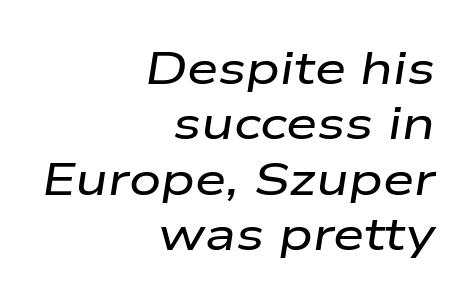
The strip under each line holds only bare page. Every character sits at an angle, as italics do. How are the letters spaced? Ordinarily, with no added tracking. The compositor pushed each line to the right boundary. Is this a fixed-width face? No — the glyphs have proportional, varying widths.
